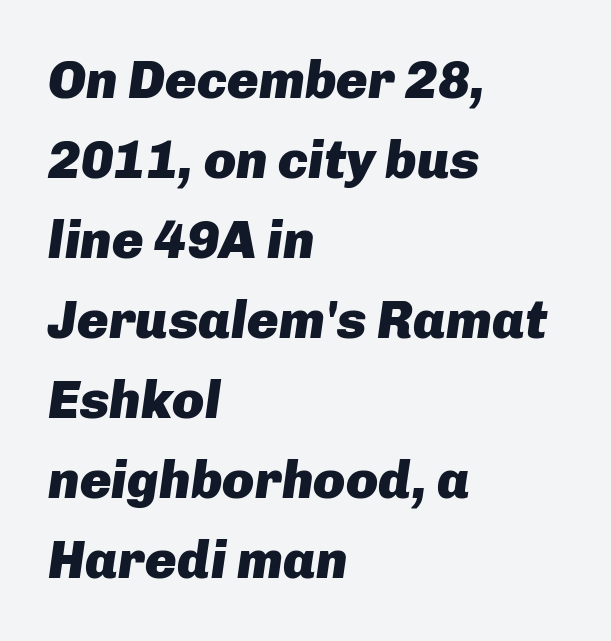
{"italic": "yes", "lean": "right", "slant_degrees": 8, "bold": "yes", "weight": "heavy", "width": "normal", "stroke_contrast": "low", "x_height": "medium", "monospaced": "no", "underline": "no", "align": "left", "line_spacing": "normal", "line_spacing_ratio": 1.51, "letter_spacing": "normal", "letter_spacing_em": 0.0, "glyph_px": 53}
